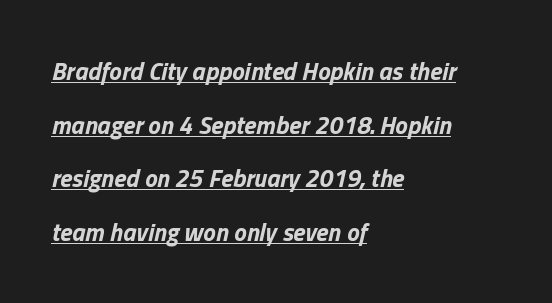
Q: Is the text bold? A: Yes.
Q: Is the text italic (slanted)? A: Yes, it leans right by about 13 degrees.
Q: Is the text underlined? A: Yes.
Q: How is the paragraph aligned? A: Left-aligned.
Q: Is the spacing between letters normal or unusually wide? A: Normal.
Q: Is the spacing between lines tight, normal or loose? A: Loose.
